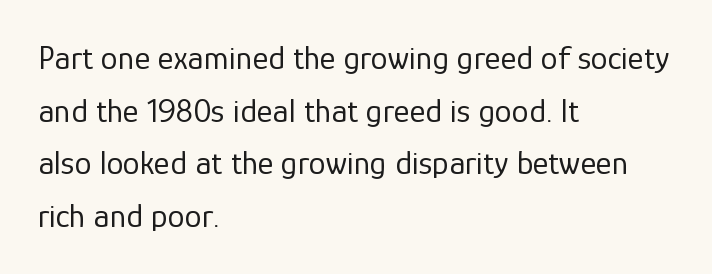
{"serif": "no", "italic": "no", "bold": "no", "weight": "regular", "width": "normal", "stroke_contrast": "low", "x_height": "medium", "monospaced": "no", "underline": "no", "align": "left", "line_spacing": "normal", "line_spacing_ratio": 1.55, "letter_spacing": "normal", "letter_spacing_em": 0.0, "glyph_px": 34}
